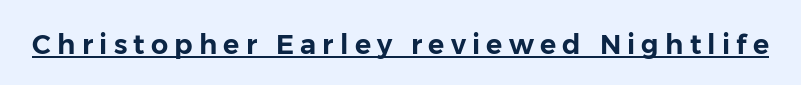
{"italic": "no", "underline": "yes", "letter_spacing": "wide", "letter_spacing_em": 0.23, "glyph_px": 27}
